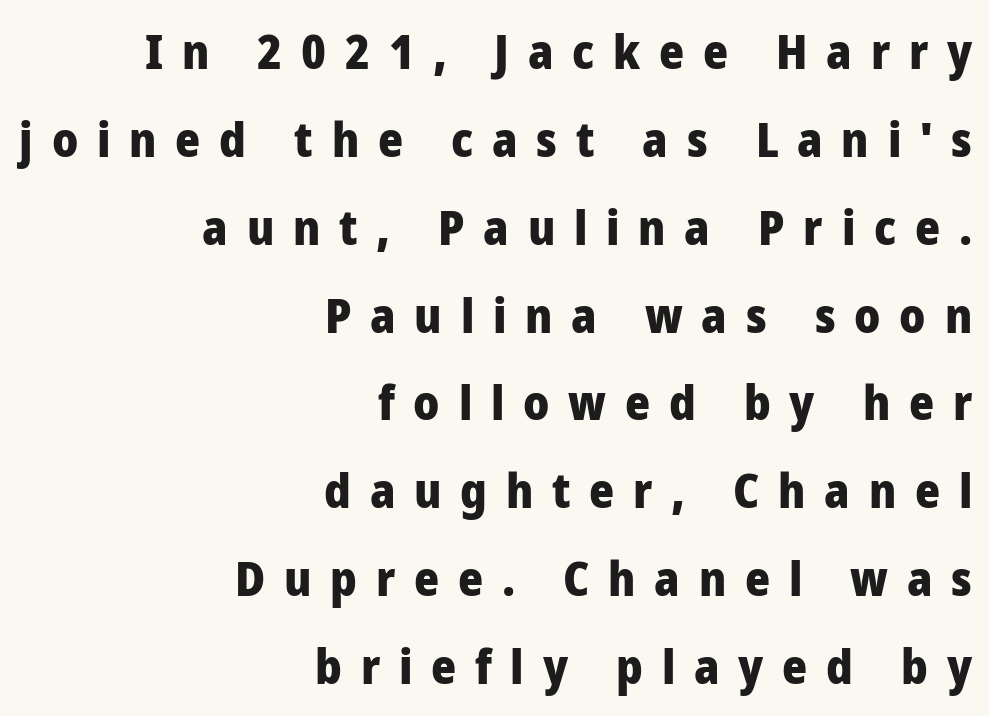
Q: Is the text bold? A: Yes.
Q: Is the text italic (slanted)? A: No, it is upright.
Q: Is the typeface a serif or a sans-serif typeface? A: Sans-serif.
Q: Is the text underlined? A: No.
Q: How is the paragraph aligned? A: Right-aligned.
Q: Is the spacing between letters normal or unusually wide? A: Unusually wide.
Q: Width (condensed, normal, or wide)? A: Normal.
Q: Stroke contrast? A: Low.
Q: x-height? A: Medium.
Q: Monospaced? A: No.
